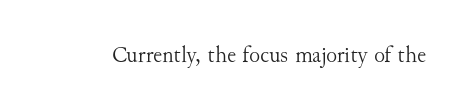
The image shows 23 px text type, upright; set normal letter spacing, not underlined.
